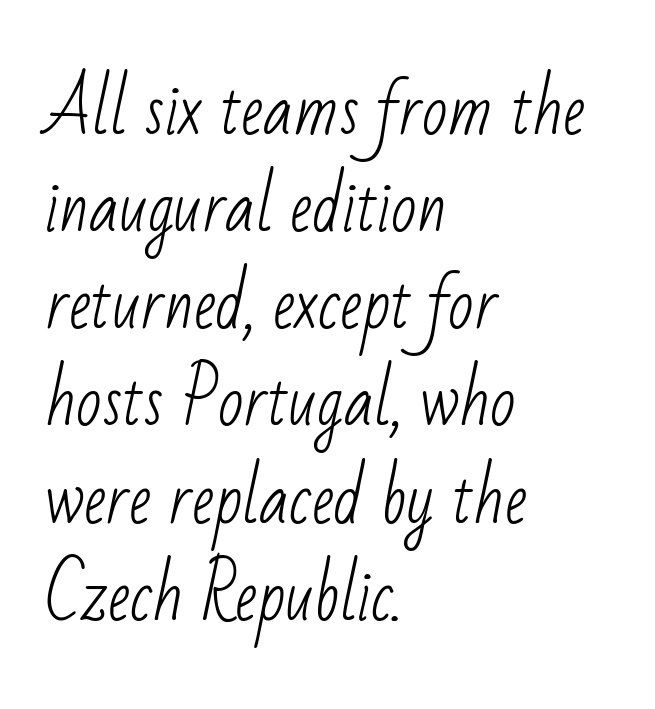
{"serif": "no", "bold": "no", "weight": "light", "width": "condensed", "stroke_contrast": "low", "x_height": "small", "monospaced": "no", "underline": "no", "align": "left", "line_spacing": "normal", "line_spacing_ratio": 1.45, "letter_spacing": "normal", "letter_spacing_em": 0.0, "glyph_px": 67}
